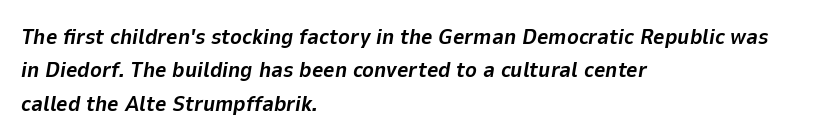
The image shows 22 px bold type, italic (leaning right); set left-aligned, normal line spacing (1.52x), normal letter spacing, not underlined.
